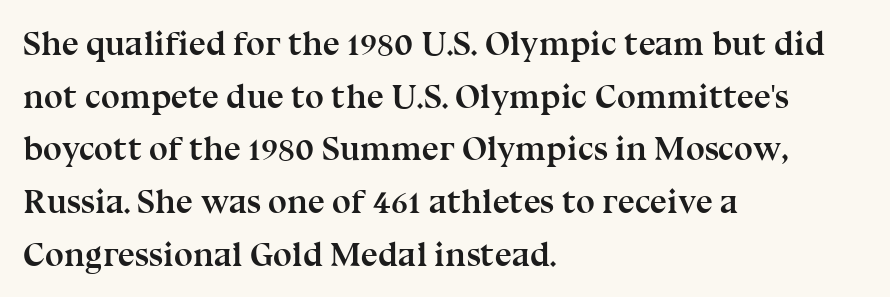
The characters look thick and weighty, a clear bold. Glyph-to-glyph distance matches everyday printed text. This rendering uses left alignment, leaving the right contour irregular. This sample has the flowing, uneven cadence of proportional lettering. This is the regular roman posture of the typeface. Plain, unruled lines of type.
